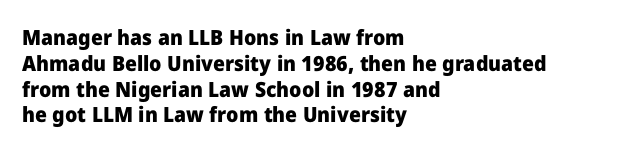
{"italic": "no", "bold": "yes", "underline": "no", "align": "left", "line_spacing_ratio": 1.23, "letter_spacing": "normal", "letter_spacing_em": 0.0, "glyph_px": 21}
